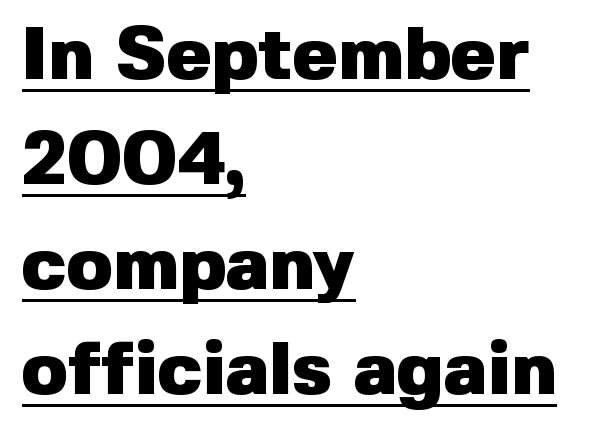
{"serif": "no", "italic": "no", "bold": "yes", "weight": "heavy", "width": "normal", "stroke_contrast": "low", "x_height": "medium", "monospaced": "no", "underline": "yes", "align": "left", "line_spacing": "normal", "line_spacing_ratio": 1.4, "letter_spacing": "normal", "letter_spacing_em": 0.0, "glyph_px": 75}
